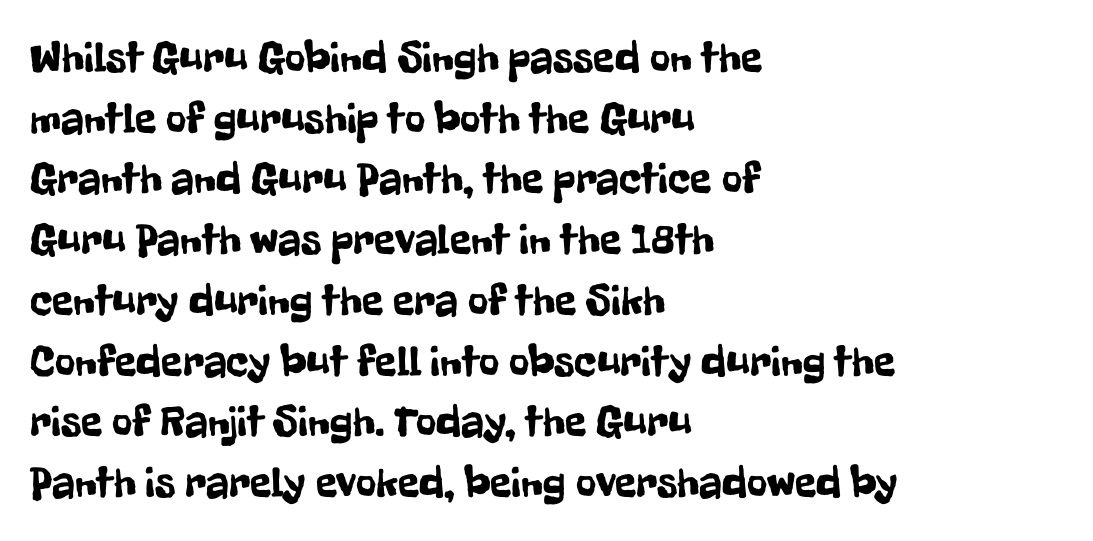
Line starts are locked; line ends wander. Honestly, the letter spacing is just normal — you wouldn't notice it. Spacing verdict: proportional, widths tailored to each character. The characters display no serif detailing; their extremities are plain.
